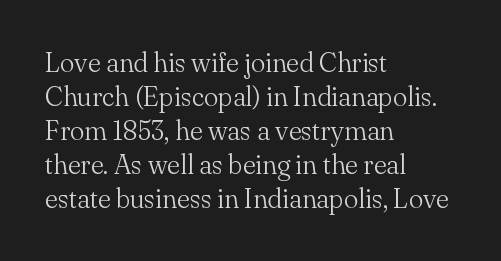
{"italic": "no", "bold": "no", "underline": "no", "align": "left", "line_spacing": "normal", "line_spacing_ratio": 1.26, "letter_spacing": "normal", "letter_spacing_em": 0.0, "glyph_px": 27}
